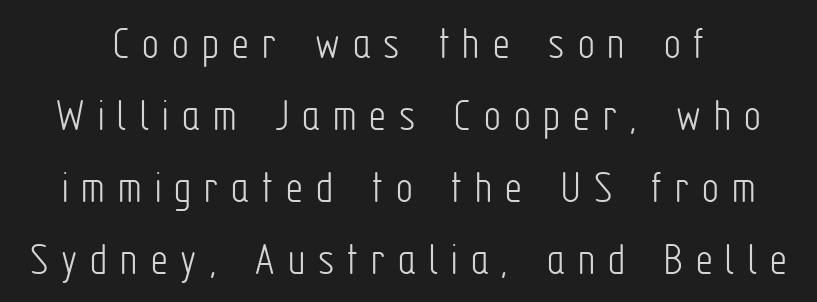
These lines are rendered in a variable-pitch font. No extra ink here — the face is not bold. Upright lettering throughout. Horizontal bands of white between lines are of average thickness. A bare baseline throughout the passage.
